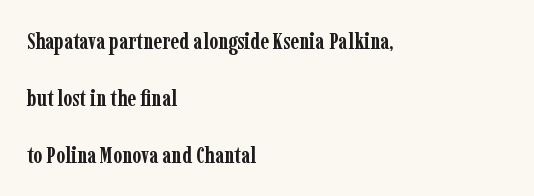
The ragged edge is on the right, which tells us the setting is flush left. Italic? Not at all — the glyphs are vertical. The space beneath each line is pristine and unruled. Leading is clearly above the norm, producing a sparse column.
